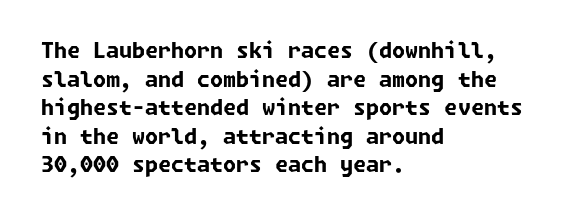
The image shows 21 px bold type; set left-aligned, normal line spacing (1.36x), normal letter spacing, not underlined.
